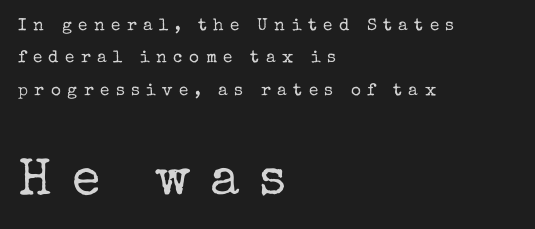
Q: Is the text bold? A: No.
Q: Is the text italic (slanted)? A: No, it is upright.
Q: Is the typeface a serif or a sans-serif typeface? A: Serif.
Q: Is the text underlined? A: No.
Q: How is the paragraph aligned? A: Left-aligned.
Q: Is the spacing between letters normal or unusually wide? A: Unusually wide.
Q: Is the spacing between lines tight, normal or loose? A: Loose.
Q: Which block of text is set in a larger size, the first (top) or the second (bottom)? A: The second (bottom) one.
Q: Width (condensed, normal, or wide)? A: Normal.
Q: Stroke contrast? A: Low.
Q: x-height? A: Medium.
Q: Monospaced? A: No.
